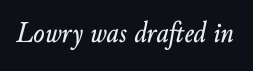
Students, note that the glyphs here touch the page at normal intervals. In terms of posture, this sample is oblique. Descender tails drop into unmarked territory. Each letter keeps its own natural width here, so spacing adapts to shape.
